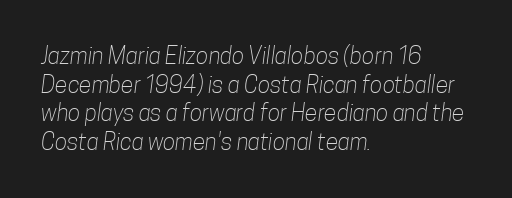
The image shows 23 px text type; set left-aligned, normal line spacing (1.25x), normal letter spacing, not underlined.
